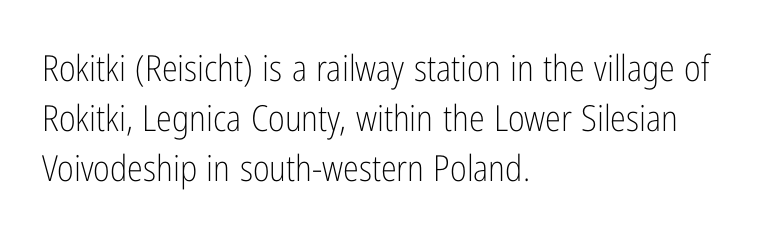
Q: Is the text bold? A: No.
Q: Is the text italic (slanted)? A: No, it is upright.
Q: Is the typeface a serif or a sans-serif typeface? A: Sans-serif.
Q: Is the text underlined? A: No.
Q: How is the paragraph aligned? A: Left-aligned.
Q: Is the spacing between letters normal or unusually wide? A: Normal.
Q: Is the spacing between lines tight, normal or loose? A: Normal.
Q: Width (condensed, normal, or wide)? A: Condensed.
Q: Stroke contrast? A: Low.
Q: x-height? A: Medium.
Q: Monospaced? A: No.
